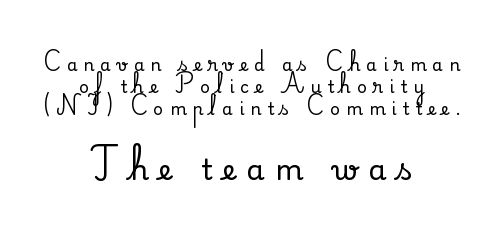
The image shows 29 px serif type, upright; set centered, normal line spacing (1.28x), unusually wide letter spacing (+0.36 em), not underlined; the second (bottom) block is 1.71x larger; medium stroke contrast and a small x-height.
